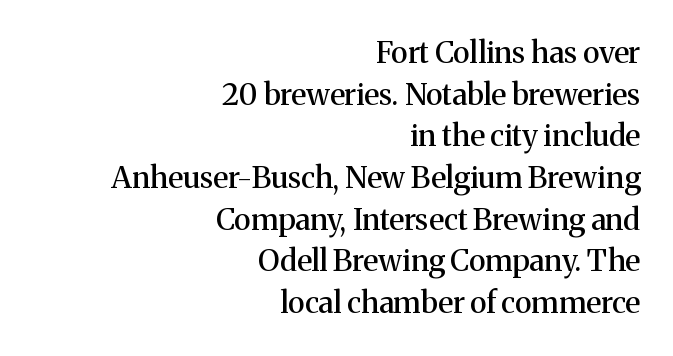
Beneath every word, the page is bare. The rendering keeps characters at their native spacing. The setting favours the right margin, as signatures and pull-quotes sometimes do. Each letter keeps its own natural width here, so spacing adapts to shape.
